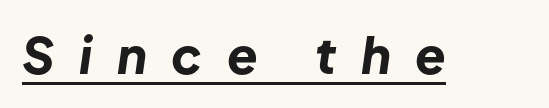
The rendering uses a bold face; every stroke is thick and dark. There is plenty of visible air inserted between adjacent glyphs. The rendering applies a slant to the glyphs. The glyphs are accompanied by a horizontal stroke just below them. Each letter keeps its own natural width here, so spacing adapts to shape.
